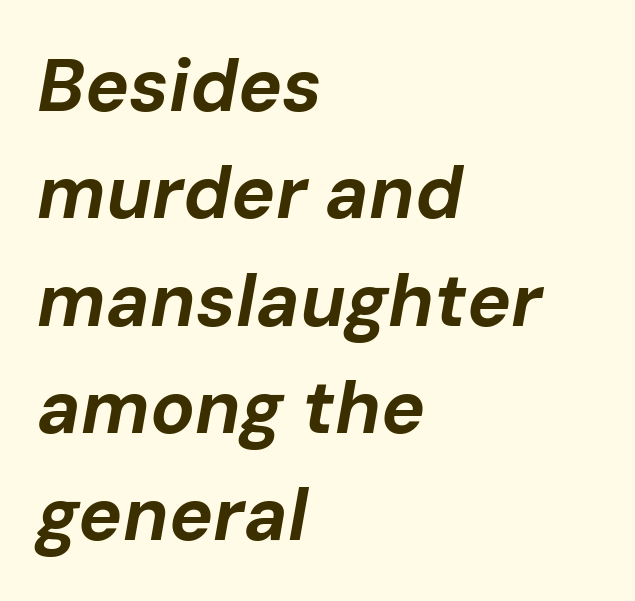
Summary of vertical rhythm: regular, with standard interline spacing. Line starts are locked; line ends wander. The specimen reads as italic at a glance. Proportional: the letters do not fall into vertical columns. Compared with typical body copy, the letter spacing here is the same. Descender tails drop into unmarked territory.
